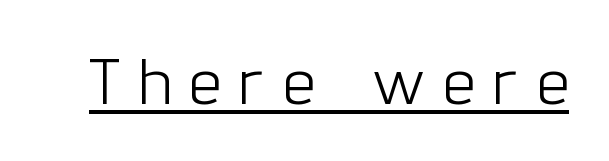
{"serif": "no", "italic": "no", "bold": "no", "weight": "light", "width": "condensed", "stroke_contrast": "low", "x_height": "medium", "monospaced": "no", "underline": "yes", "letter_spacing": "wide", "letter_spacing_em": 0.3, "glyph_px": 65}
